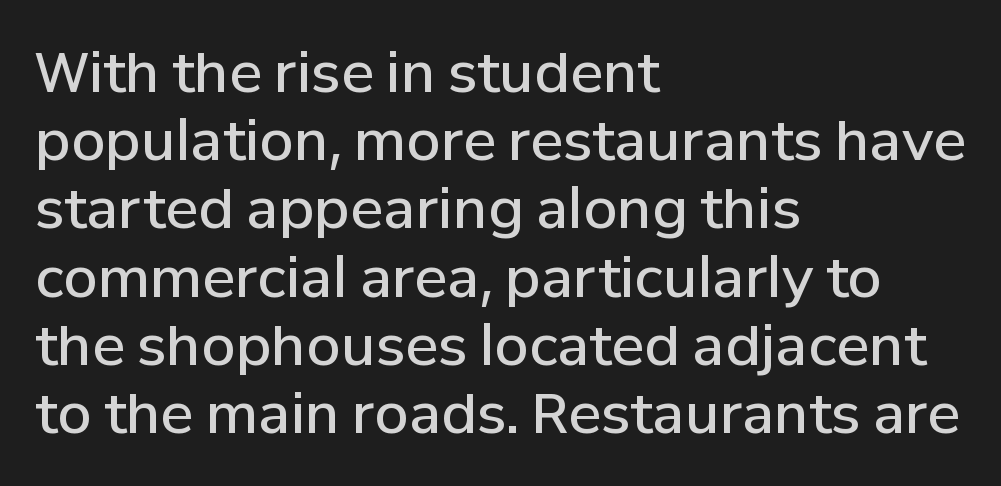
The image shows 55 px semibold sans-serif type, upright; set left-aligned, line spacing 1.24x, normal letter spacing, not underlined; low stroke contrast and a medium x-height.
